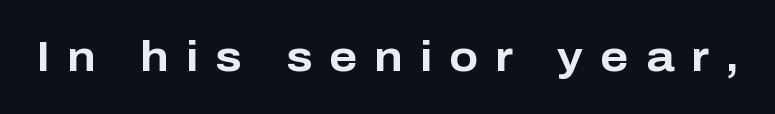
{"serif": "no", "italic": "no", "bold": "yes", "weight": "bold", "width": "normal", "stroke_contrast": "low", "x_height": "medium", "monospaced": "no", "underline": "no", "letter_spacing": "wide", "letter_spacing_em": 0.41, "glyph_px": 42}
